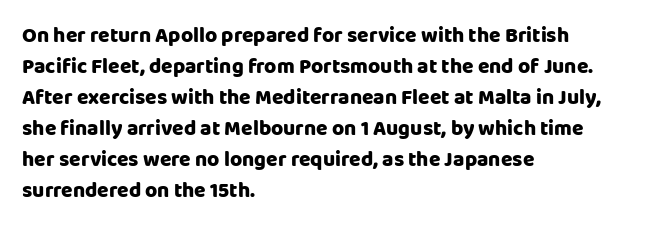
Q: Is the text italic (slanted)? A: No, it is upright.
Q: Is the text underlined? A: No.
Q: How is the paragraph aligned? A: Left-aligned.
Q: Is the spacing between letters normal or unusually wide? A: Normal.
Q: Is the spacing between lines tight, normal or loose? A: Normal.
